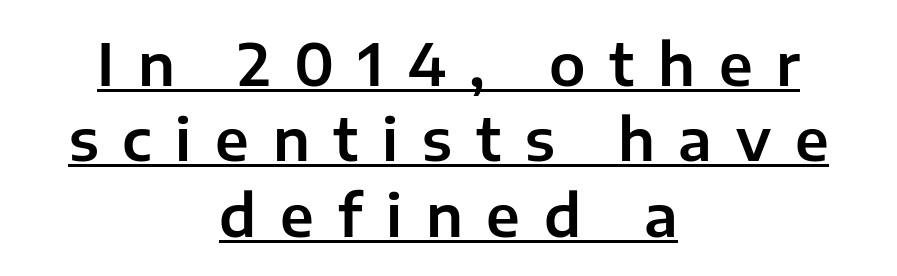
These lines are centered, leaving both edges ragged. The passage shown is typed in a proportional face where columns would drift. When letters stand straight like this, we call the style roman or upright. The line texture is sparse and dotted thanks to wide tracking.
